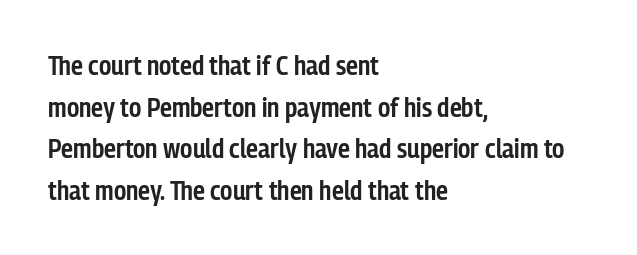
The image shows 27 px text type, upright; set left-aligned, normal line spacing (1.54x), normal letter spacing, not underlined.
